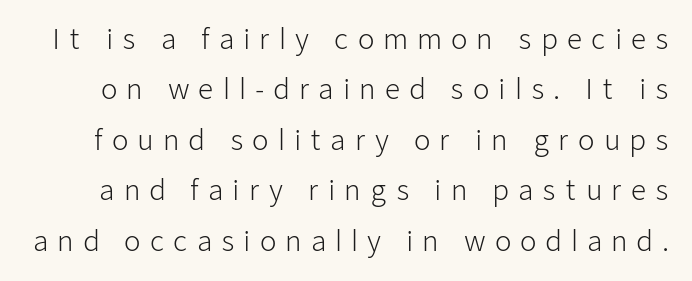
Q: Is the text bold? A: No.
Q: Is the text italic (slanted)? A: No, it is upright.
Q: Is the text underlined? A: No.
Q: Is the spacing between letters normal or unusually wide? A: Unusually wide.
